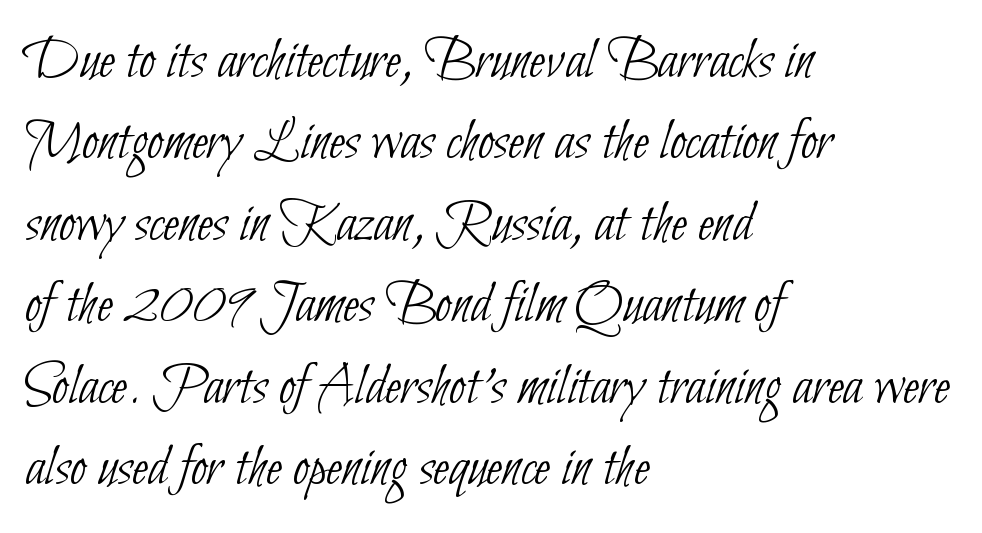
Bare-footed words on every line. The strokes carry an ordinary text weight at most. Line spacing here is normal. The setting favours the left margin, as ordinary paragraphs usually do.
